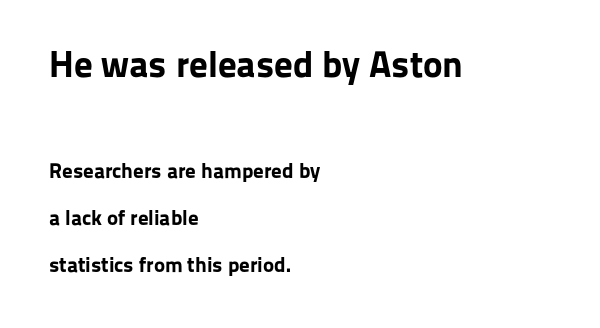
Descender tails drop into unmarked territory. Note: larger setting up top, smaller setting below. Interline gaps are noticeably wide in this sample. These lines were composed using upright roman letters. Here the glyphs are tracked normally, forming tight word shapes. Looks like regular typesetting: each glyph gets only the width it needs.
